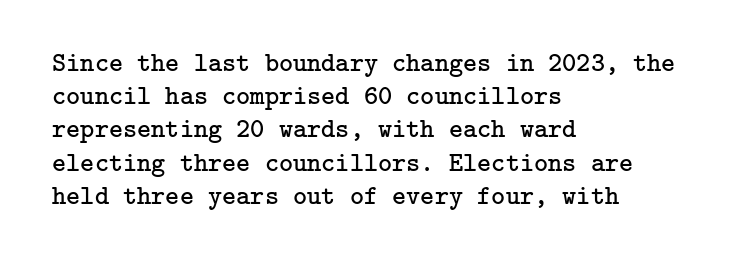
The image shows 27 px text type, upright; set left-aligned, line spacing 1.23x, normal letter spacing, not underlined.
